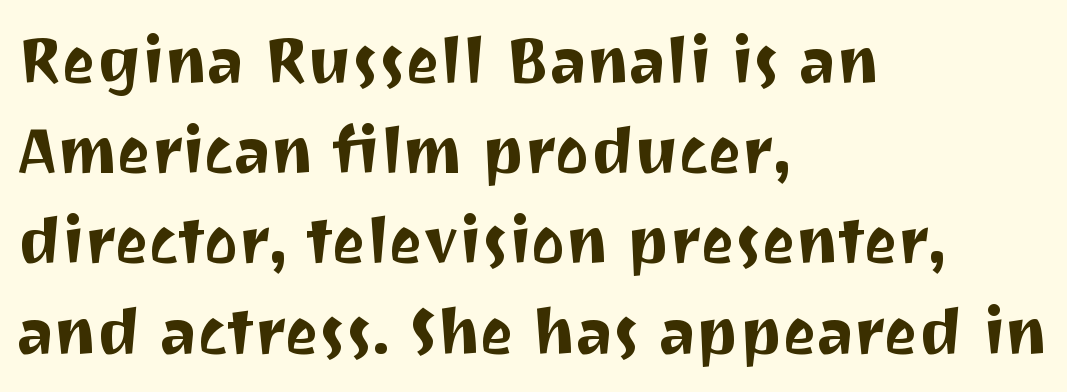
{"serif": "no", "italic": "no", "width": "normal", "stroke_contrast": "medium", "x_height": "medium", "monospaced": "no", "underline": "no", "align": "left", "line_spacing": "normal", "line_spacing_ratio": 1.41, "letter_spacing": "normal", "letter_spacing_em": 0.0, "glyph_px": 64}
